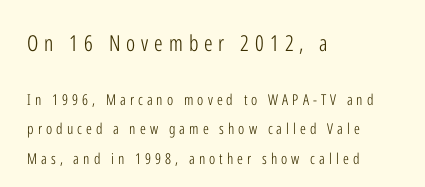
Q: Is the text bold? A: No.
Q: Is the text italic (slanted)? A: No, it is upright.
Q: Is the text underlined? A: No.
Q: How is the paragraph aligned? A: Left-aligned.
Q: Is the spacing between letters normal or unusually wide? A: Unusually wide.
Q: Is the spacing between lines tight, normal or loose? A: Loose.
Q: Which block of text is set in a larger size, the first (top) or the second (bottom)? A: The first (top) one.
